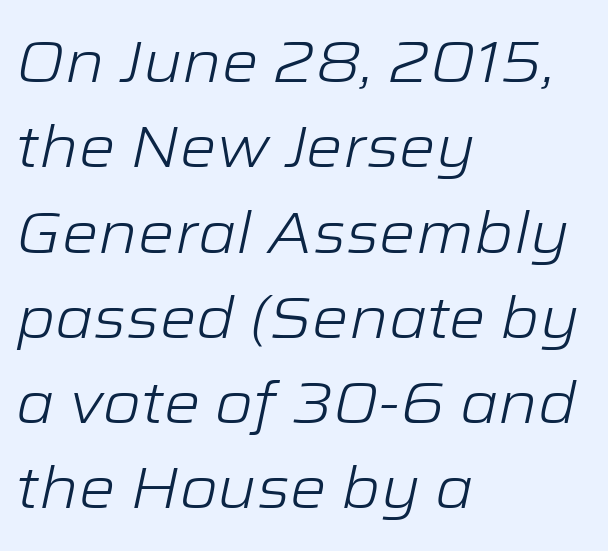
The image shows 58 px light, wide type, italic (leaning right); set left-aligned, normal line spacing (1.47x), normal letter spacing, not underlined; low stroke contrast and a medium x-height.
